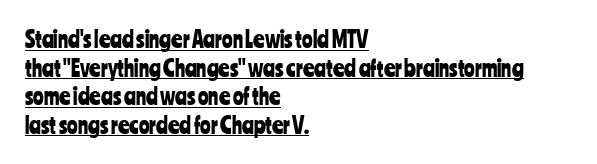
Does the lettering tilt? It doesn't — this is upright. Normally led — the rows are evenly, conventionally spaced. Characters follow at the spacing the type designer built in. The compositor pushed each line to the left boundary. This sample carries an underscore along the baseline area.
